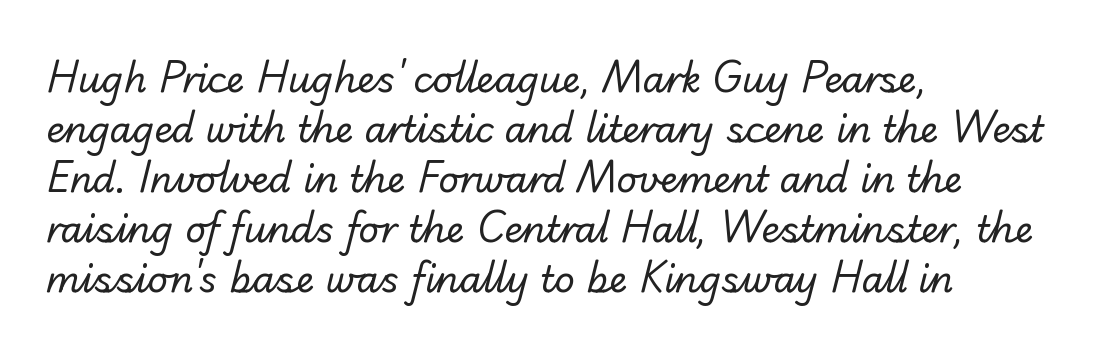
Q: Is the text bold? A: No.
Q: Is the typeface a serif or a sans-serif typeface? A: Sans-serif.
Q: Is the text underlined? A: No.
Q: How is the paragraph aligned? A: Left-aligned.
Q: Is the spacing between letters normal or unusually wide? A: Normal.
Q: Is the spacing between lines tight, normal or loose? A: Normal.
Q: Width (condensed, normal, or wide)? A: Normal.
Q: Stroke contrast? A: Low.
Q: x-height? A: Small.
Q: Monospaced? A: No.
